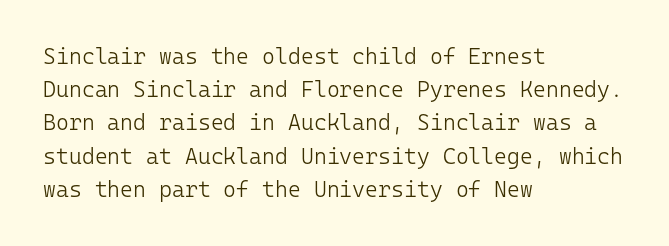
The image shows 22 px text type, upright; set left-aligned, normal line spacing (1.51x), normal letter spacing, not underlined.
